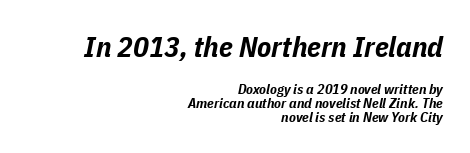
The typesetting leans heavy: a genuine bold. Each row of text sits above clean, open space. Two sizes are in play, and the larger belongs to the first block. Think of a printed novel: that variable character pitch is what you see here.
